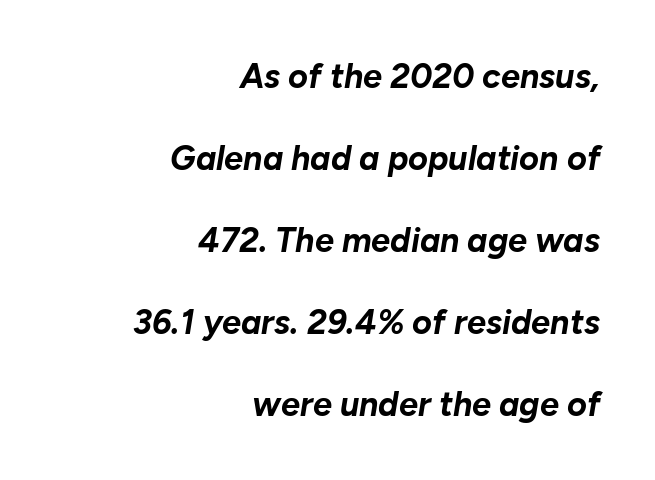
This rendering features lettering with no underline. Interline gaps are noticeably wide in this sample. The type is set solid horizontally, with unmodified tracking. Thick stems and heavy bowls — unmistakably bold.
